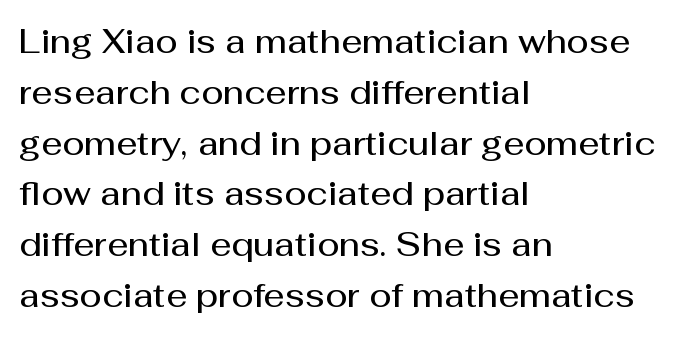
The image shows 33 px semibold sans-serif type, upright; set left-aligned, normal line spacing (1.54x), normal letter spacing, not underlined; medium stroke contrast and a medium x-height.
